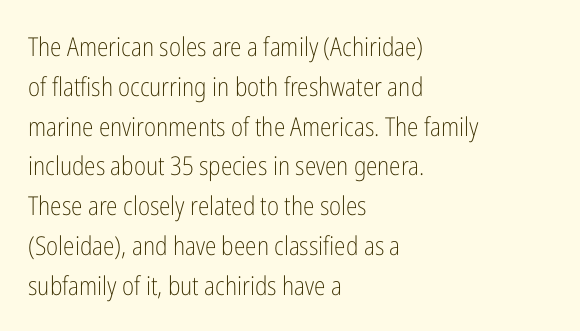
Q: Is the text bold? A: No.
Q: Is the text italic (slanted)? A: No, it is upright.
Q: Is the text underlined? A: No.
Q: How is the paragraph aligned? A: Left-aligned.
Q: Is the spacing between letters normal or unusually wide? A: Normal.
Q: Is the spacing between lines tight, normal or loose? A: Normal.
